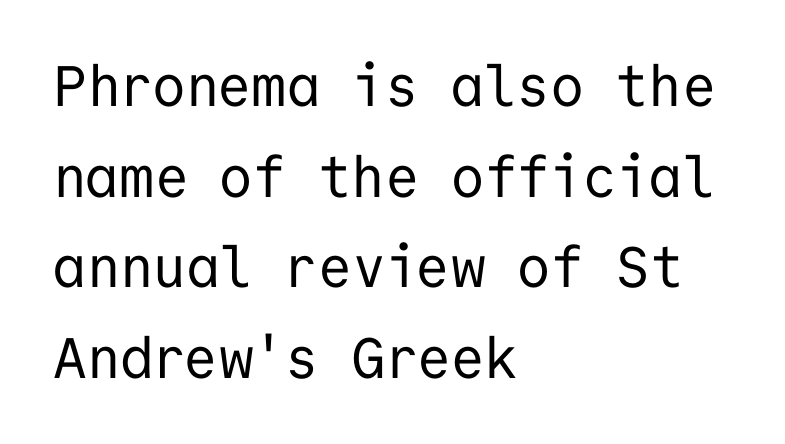
Here the designer chose a console-style face with uniform glyph widths. Note: no serifs on the glyphs. This is not heavy type; no bold has been used. No italicization has been applied; the sample stays upright. A classic flush-left, rag-right setting is used for this passage.
